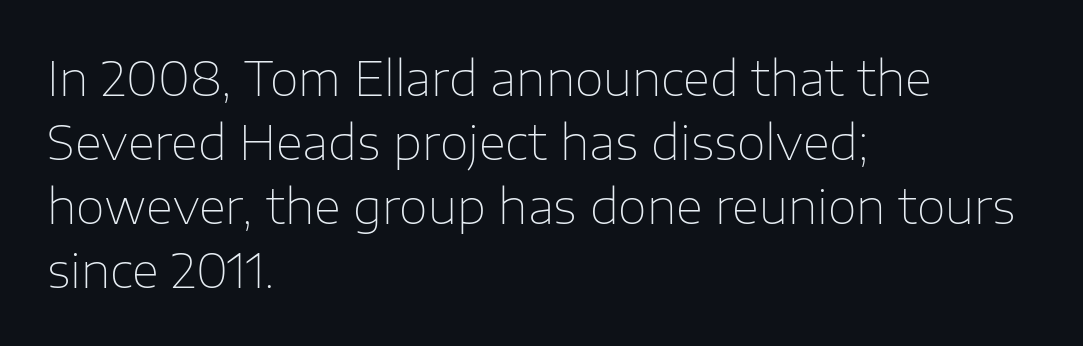
The image shows 47 px thin sans-serif type, upright; set left-aligned, normal line spacing (1.36x), normal letter spacing, not underlined; low stroke contrast and a medium x-height.
